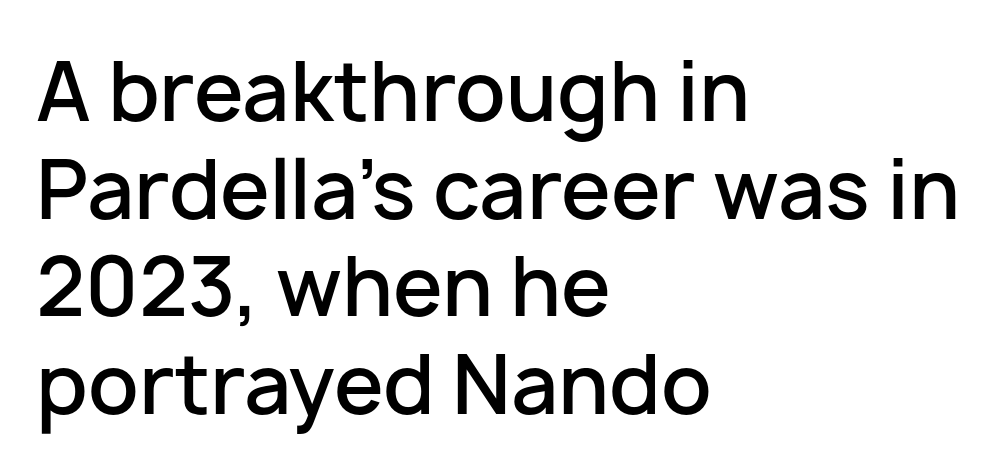
Q: Is the text bold? A: Semi-bold.
Q: Is the text italic (slanted)? A: No, it is upright.
Q: Is the typeface a serif or a sans-serif typeface? A: Sans-serif.
Q: Is the text underlined? A: No.
Q: How is the paragraph aligned? A: Left-aligned.
Q: Is the spacing between letters normal or unusually wide? A: Normal.
Q: Width (condensed, normal, or wide)? A: Normal.
Q: Stroke contrast? A: Low.
Q: x-height? A: Medium.
Q: Monospaced? A: No.
